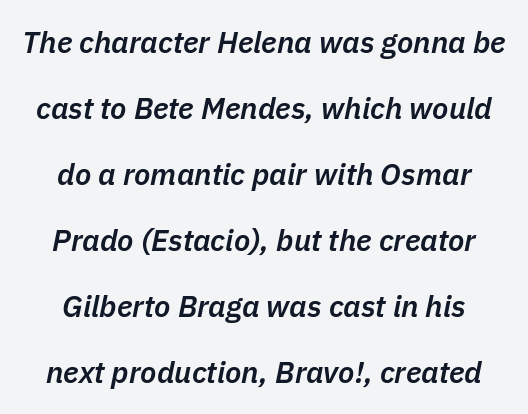
Q: Is the text bold? A: Semi-bold.
Q: Is the text italic (slanted)? A: Yes, it leans right by about 11 degrees.
Q: Is the text underlined? A: No.
Q: Is the spacing between letters normal or unusually wide? A: Normal.
Q: Is the spacing between lines tight, normal or loose? A: Loose.
Q: Width (condensed, normal, or wide)? A: Normal.
Q: Stroke contrast? A: Low.
Q: x-height? A: Medium.
Q: Monospaced? A: No.
